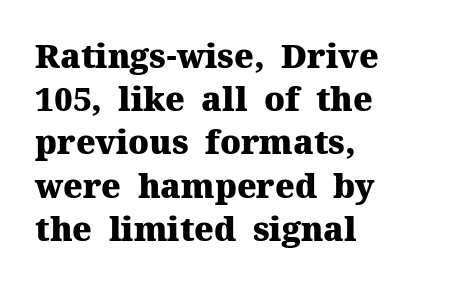
The image shows 33 px heavy serif type, upright; set left-aligned, normal line spacing (1.31x), normal letter spacing, not underlined; medium stroke contrast and a medium x-height.
